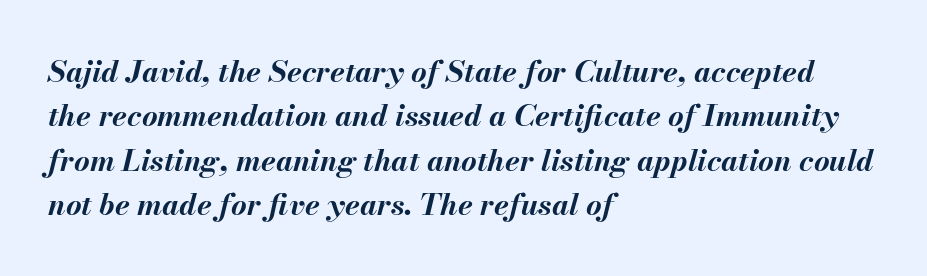
Q: Is the text bold? A: Yes.
Q: Is the text italic (slanted)? A: Yes, it leans right by about 13 degrees.
Q: Is the text underlined? A: No.
Q: How is the paragraph aligned? A: Left-aligned.
Q: Is the spacing between letters normal or unusually wide? A: Normal.
Q: Is the spacing between lines tight, normal or loose? A: Normal.
Q: Width (condensed, normal, or wide)? A: Normal.
Q: Stroke contrast? A: Medium.
Q: x-height? A: Small.
Q: Monospaced? A: No.
